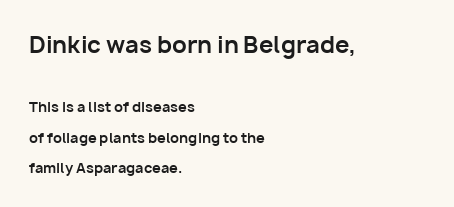
Q: Is the text bold? A: Yes.
Q: Is the text italic (slanted)? A: No, it is upright.
Q: Is the text underlined? A: No.
Q: How is the paragraph aligned? A: Left-aligned.
Q: Is the spacing between letters normal or unusually wide? A: Normal.
Q: Is the spacing between lines tight, normal or loose? A: Loose.
Q: Which block of text is set in a larger size, the first (top) or the second (bottom)? A: The first (top) one.
